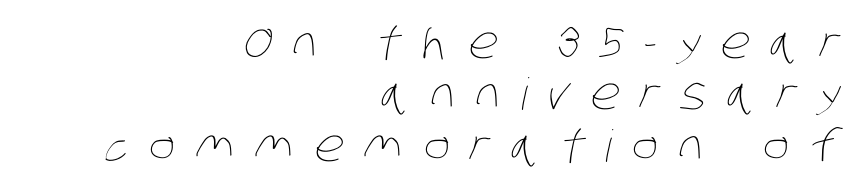
Q: Is the text bold? A: No.
Q: Is the text underlined? A: No.
Q: How is the paragraph aligned? A: Right-aligned.
Q: Is the spacing between letters normal or unusually wide? A: Unusually wide.
Q: Width (condensed, normal, or wide)? A: Condensed.
Q: Stroke contrast? A: Low.
Q: x-height? A: Large.
Q: Monospaced? A: No.
